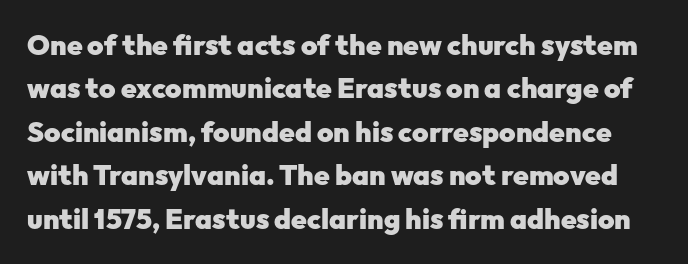
Q: Is the text bold? A: Yes.
Q: Is the text italic (slanted)? A: No, it is upright.
Q: Is the typeface a serif or a sans-serif typeface? A: Sans-serif.
Q: Is the text underlined? A: No.
Q: Is the spacing between letters normal or unusually wide? A: Normal.
Q: Is the spacing between lines tight, normal or loose? A: Normal.
Q: Width (condensed, normal, or wide)? A: Normal.
Q: Stroke contrast? A: Low.
Q: x-height? A: Medium.
Q: Monospaced? A: No.
